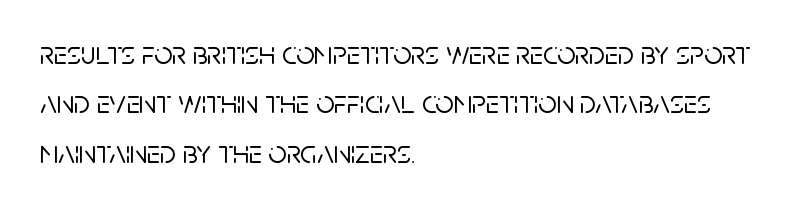
Q: Is the text italic (slanted)? A: No, it is upright.
Q: Is the typeface a serif or a sans-serif typeface? A: Sans-serif.
Q: Is the text underlined? A: No.
Q: How is the paragraph aligned? A: Left-aligned.
Q: Is the spacing between letters normal or unusually wide? A: Normal.
Q: Is the spacing between lines tight, normal or loose? A: Normal.
Q: Width (condensed, normal, or wide)? A: Normal.
Q: Stroke contrast? A: Low.
Q: x-height? A: Large.
Q: Monospaced? A: No.
